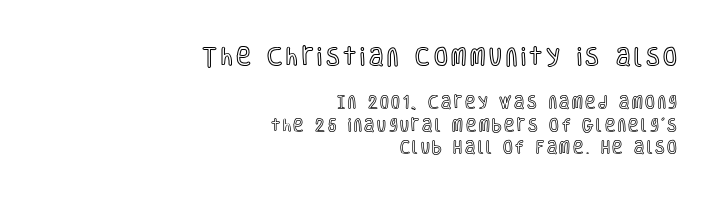
{"italic": "no", "underline": "no", "align": "right", "line_spacing": "normal", "line_spacing_ratio": 1.61, "larger_block": "first", "size_ratio": 1.43, "glyph_px": 20}
